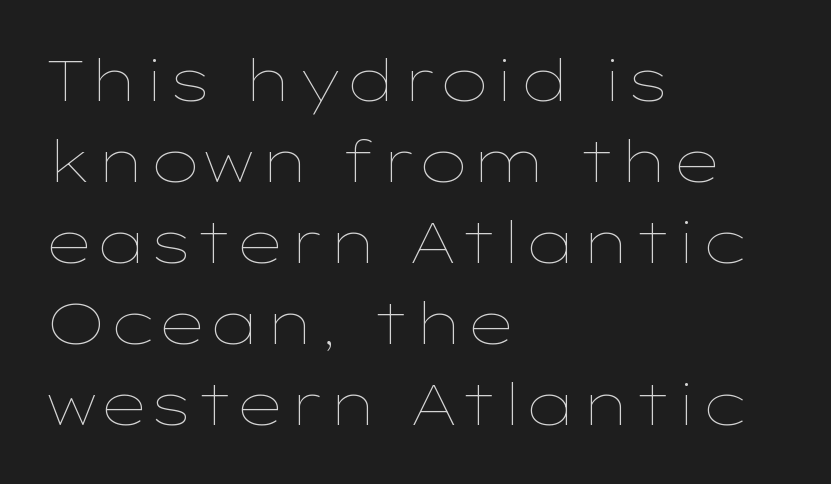
{"italic": "no", "bold": "no", "weight": "thin", "width": "wide", "stroke_contrast": "low", "x_height": "medium", "monospaced": "no", "underline": "no", "align": "left", "line_spacing": "normal", "line_spacing_ratio": 1.42, "letter_spacing": "normal", "letter_spacing_em": 0.0, "glyph_px": 57}
